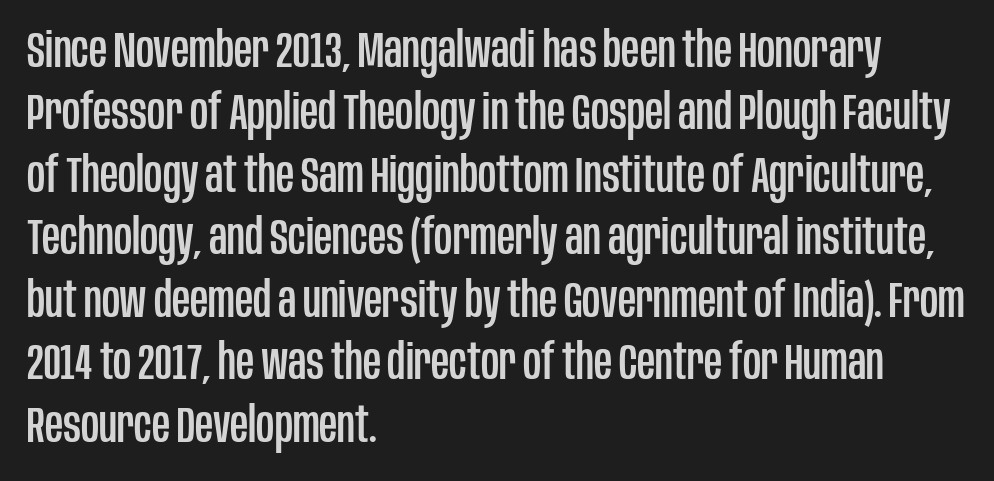
{"serif": "no", "italic": "no", "width": "condensed", "stroke_contrast": "low", "x_height": "large", "monospaced": "no", "underline": "no", "align": "left", "line_spacing": "normal", "line_spacing_ratio": 1.25, "letter_spacing": "normal", "letter_spacing_em": 0.0, "glyph_px": 50}
